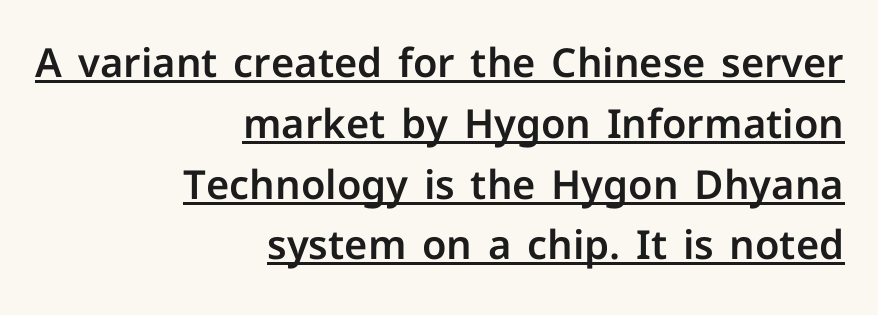
The image shows 40 px sans-serif type, upright; set right-aligned, normal line spacing (1.52x), normal letter spacing, underlined; low stroke contrast and a medium x-height.
